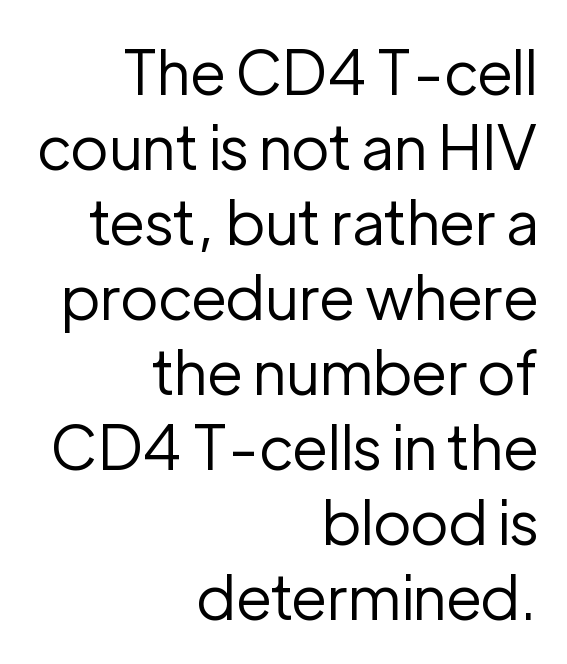
The image shows 61 px regular-weight sans-serif type, upright; set right-aligned, line spacing 1.23x, normal letter spacing, not underlined; low stroke contrast and a medium x-height.
